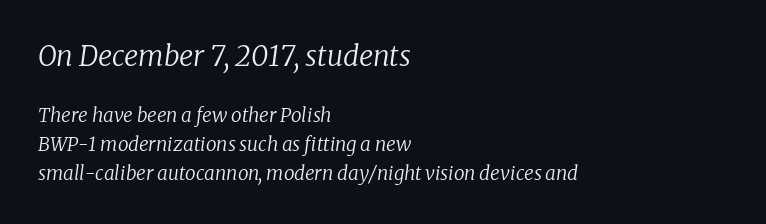
You get the large type first, then a drop to smaller type. Stroke mass is kept to a normal reading level or below. The letters are slanted; this is an italic face. Layout note: lines flush left. Descenders hang freely into open space.
